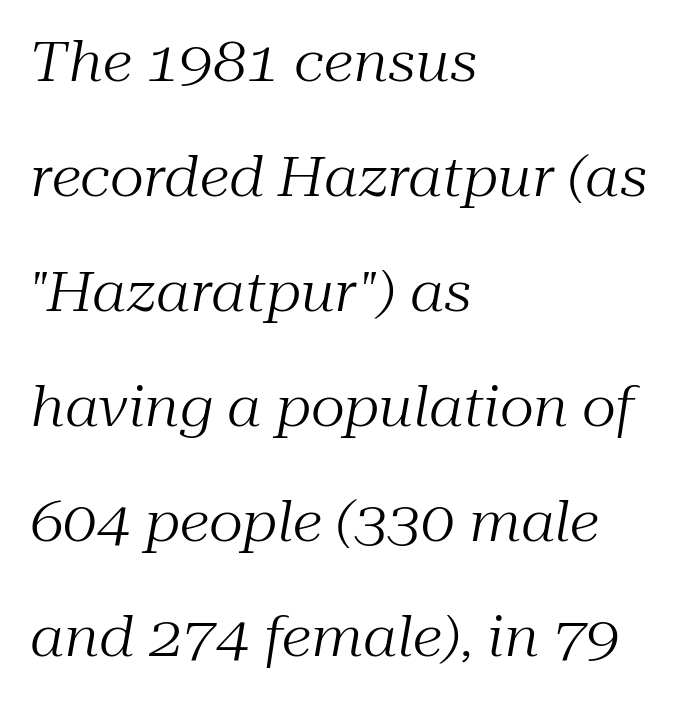
Type style note: has serifs. A classic flush-left, rag-right setting is used for this passage. Is there much room between lines? Yes — plenty of vertical air separates them. Stem width sits at or under what a default text font uses. The passage shown leans; its letterforms are oblique. Characters follow at the spacing the type designer built in.
